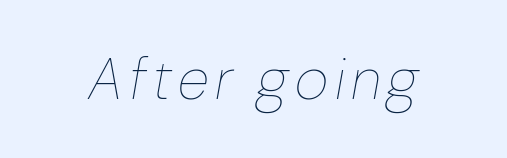
{"italic": "yes", "lean": "right", "slant_degrees": 10, "bold": "no", "weight": "thin", "width": "normal", "stroke_contrast": "low", "x_height": "medium", "monospaced": "no", "underline": "no", "glyph_px": 58}
